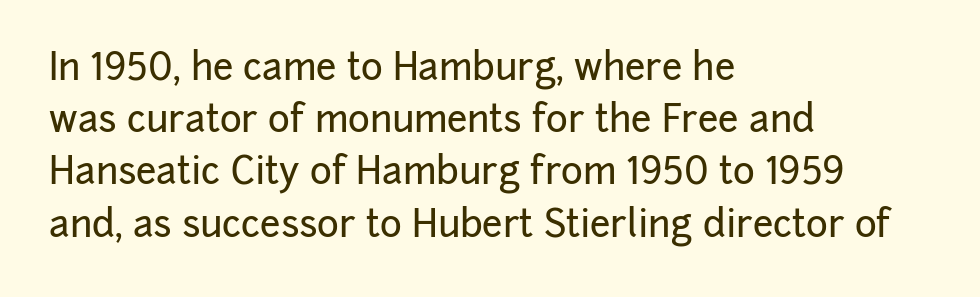
The letters advance in unequal steps, a hallmark of proportional type. Letterform terminals end flat and unadorned throughout the passage. Underlining? Definitely not there. This sample uses an upright cut, with every glyph sitting square on the baseline. Characters follow at the spacing the type designer built in.
